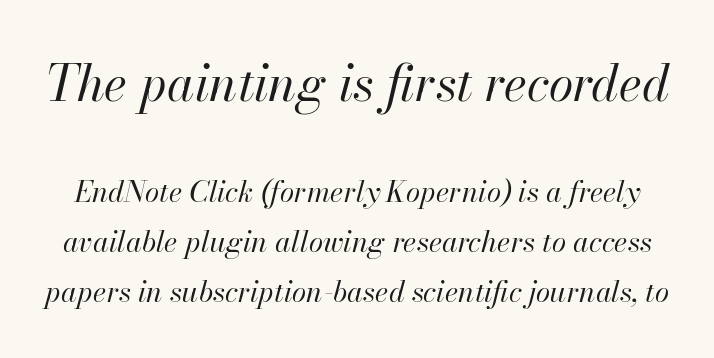
Q: Is the text bold? A: No.
Q: Is the text italic (slanted)? A: Yes, it leans right by about 13 degrees.
Q: Is the text underlined? A: No.
Q: Is the spacing between letters normal or unusually wide? A: Normal.
Q: Which block of text is set in a larger size, the first (top) or the second (bottom)? A: The first (top) one.
Q: Width (condensed, normal, or wide)? A: Normal.
Q: Stroke contrast? A: High.
Q: x-height? A: Small.
Q: Monospaced? A: No.
